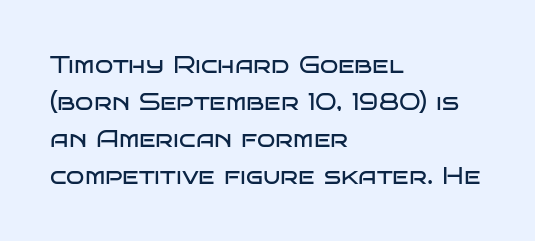
Q: Is the text bold? A: No.
Q: Is the text italic (slanted)? A: No, it is upright.
Q: Is the text underlined? A: No.
Q: How is the paragraph aligned? A: Left-aligned.
Q: Is the spacing between letters normal or unusually wide? A: Normal.
Q: Is the spacing between lines tight, normal or loose? A: Normal.
